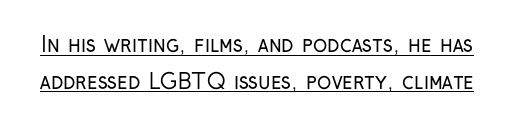
The image shows 21 px text type, upright; set line spacing 1.75x, normal letter spacing, underlined.
